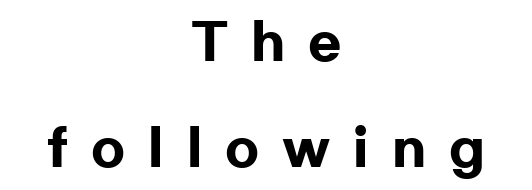
{"serif": "no", "italic": "no", "bold": "yes", "weight": "heavy", "width": "wide", "stroke_contrast": "low", "x_height": "medium", "monospaced": "no", "underline": "no", "align": "center", "line_spacing": "loose", "line_spacing_ratio": 2.16, "letter_spacing": "wide", "letter_spacing_em": 0.47, "glyph_px": 49}
